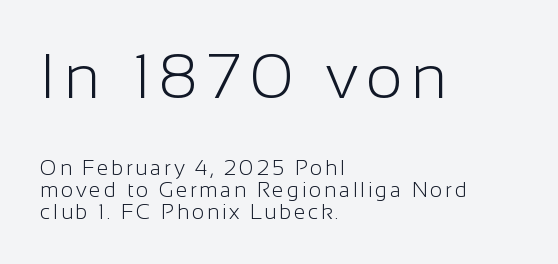
Q: Is the text bold? A: No.
Q: Is the text italic (slanted)? A: No, it is upright.
Q: Is the typeface a serif or a sans-serif typeface? A: Sans-serif.
Q: Is the text underlined? A: No.
Q: How is the paragraph aligned? A: Left-aligned.
Q: Is the spacing between lines tight, normal or loose? A: Tight.
Q: Which block of text is set in a larger size, the first (top) or the second (bottom)? A: The first (top) one.
Q: Width (condensed, normal, or wide)? A: Normal.
Q: Stroke contrast? A: Low.
Q: x-height? A: Medium.
Q: Monospaced? A: No.
